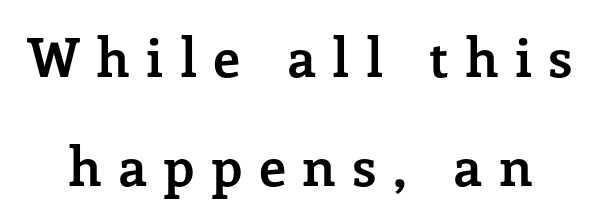
The image shows 54 px semibold serif type, upright; set loose line spacing (2.02x), unusually wide letter spacing (+0.3 em), not underlined; low stroke contrast and a medium x-height.
